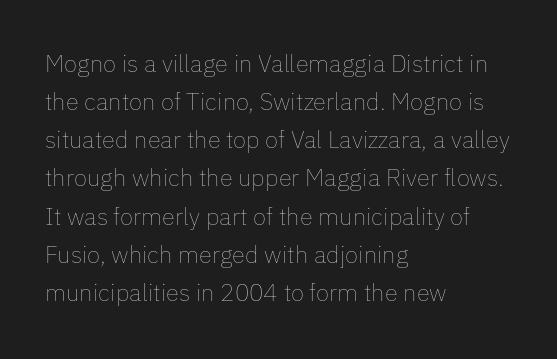
Q: Is the text bold? A: No.
Q: Is the text italic (slanted)? A: No, it is upright.
Q: Is the text underlined? A: No.
Q: How is the paragraph aligned? A: Left-aligned.
Q: Is the spacing between letters normal or unusually wide? A: Normal.
Q: Is the spacing between lines tight, normal or loose? A: Normal.
